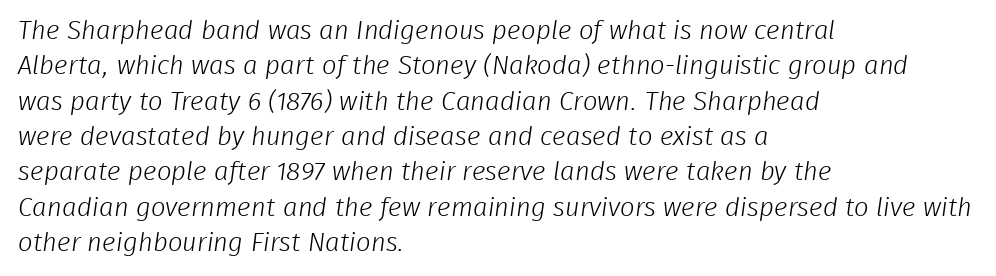
The image shows 26 px text type; set left-aligned, normal line spacing (1.36x), normal letter spacing, not underlined.
